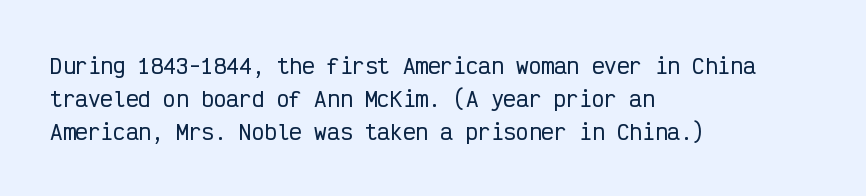
Q: Is the text italic (slanted)? A: No, it is upright.
Q: Is the text underlined? A: No.
Q: How is the paragraph aligned? A: Left-aligned.
Q: Is the spacing between letters normal or unusually wide? A: Normal.
Q: Is the spacing between lines tight, normal or loose? A: Normal.
